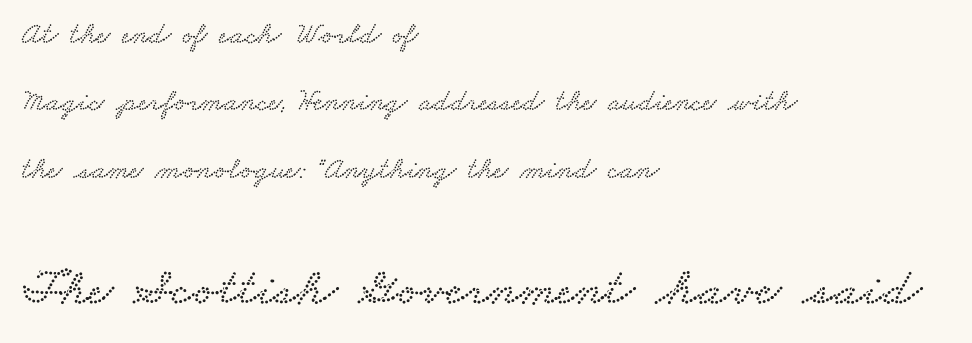
Whoever set this chose breathing room over compactness in the vertical rhythm. Here the glyphs are tracked normally, forming tight word shapes. Bigger letters appear in the bottom chunk; the top chunk is reduced. Spacing verdict: proportional, widths tailored to each character.
